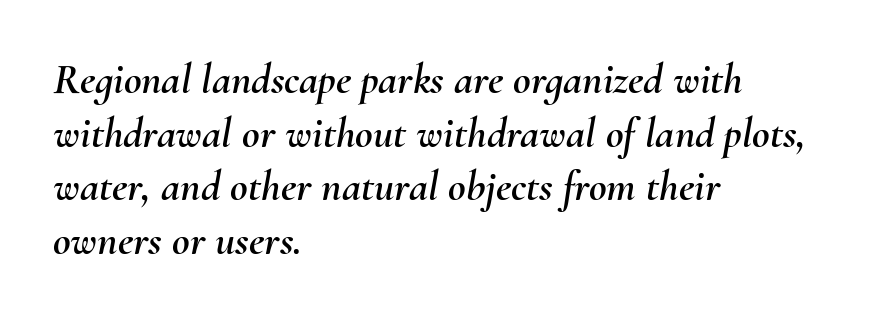
The passage shown is typed in a proportional face where columns would drift. Unmarked baselines from the first word to the last. A typesetter would call this leading conventional body-copy spacing. The horizontal fit of the characters is conventional and even. Every row of glyphs begins at an identical x-position on the left. Quick note: italic.
